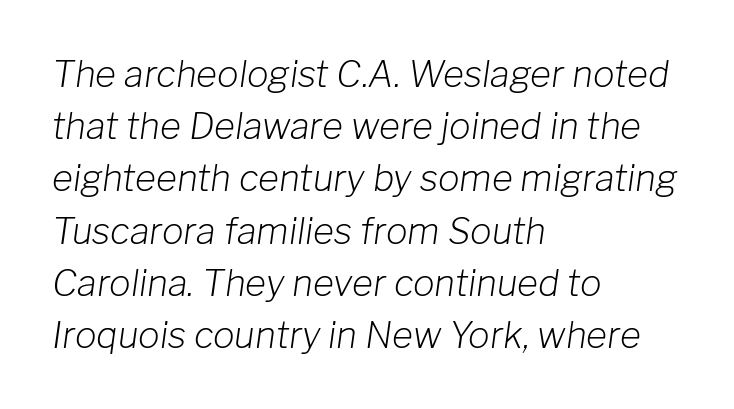
Q: Is the text bold? A: No.
Q: Is the text italic (slanted)? A: Yes, it leans right by about 8 degrees.
Q: Is the text underlined? A: No.
Q: How is the paragraph aligned? A: Left-aligned.
Q: Is the spacing between letters normal or unusually wide? A: Normal.
Q: Is the spacing between lines tight, normal or loose? A: Normal.
Q: Width (condensed, normal, or wide)? A: Normal.
Q: Stroke contrast? A: Low.
Q: x-height? A: Medium.
Q: Monospaced? A: No.
